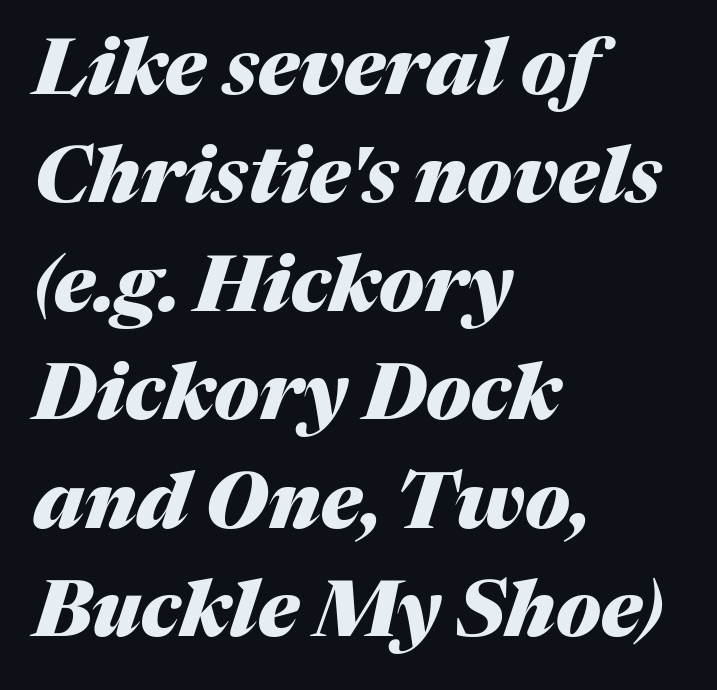
Q: Is the text bold? A: Yes.
Q: Is the text italic (slanted)? A: Yes, it leans right by about 17 degrees.
Q: Is the text underlined? A: No.
Q: How is the paragraph aligned? A: Left-aligned.
Q: Is the spacing between letters normal or unusually wide? A: Normal.
Q: Is the spacing between lines tight, normal or loose? A: Normal.
Q: Width (condensed, normal, or wide)? A: Normal.
Q: Stroke contrast? A: Medium.
Q: x-height? A: Medium.
Q: Monospaced? A: No.
